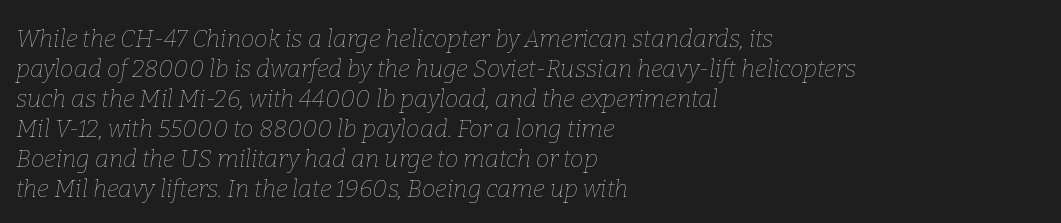
Check under the words: just untouched page. Compared with ordinary roman type, these characters are visibly tilted. One glance says typical: line gaps are just what's usual. Weight: in the light-to-regular range. Left-aligned paragraph, ragged on the right.
